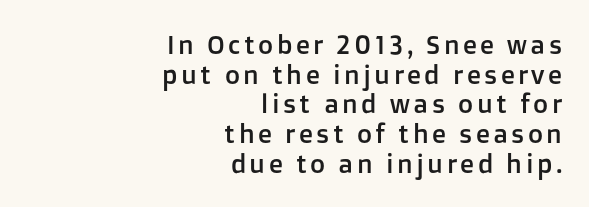
Q: Is the text italic (slanted)? A: No, it is upright.
Q: Is the text underlined? A: No.
Q: How is the paragraph aligned? A: Right-aligned.
Q: Is the spacing between lines tight, normal or loose? A: Tight.
